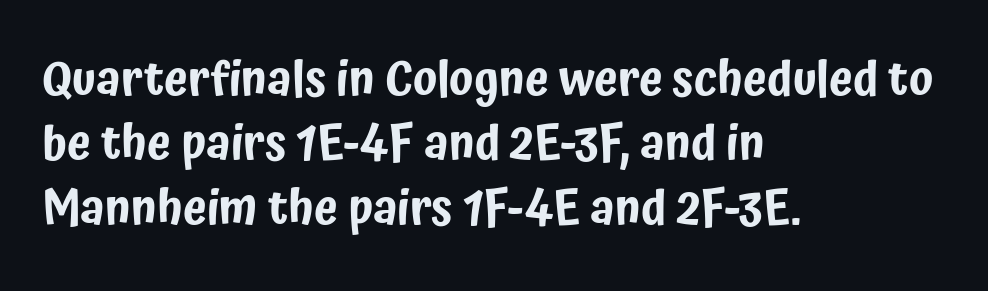
The image shows 48 px condensed sans-serif type, upright; set left-aligned, normal line spacing (1.34x), normal letter spacing, not underlined; low stroke contrast and a medium x-height.
